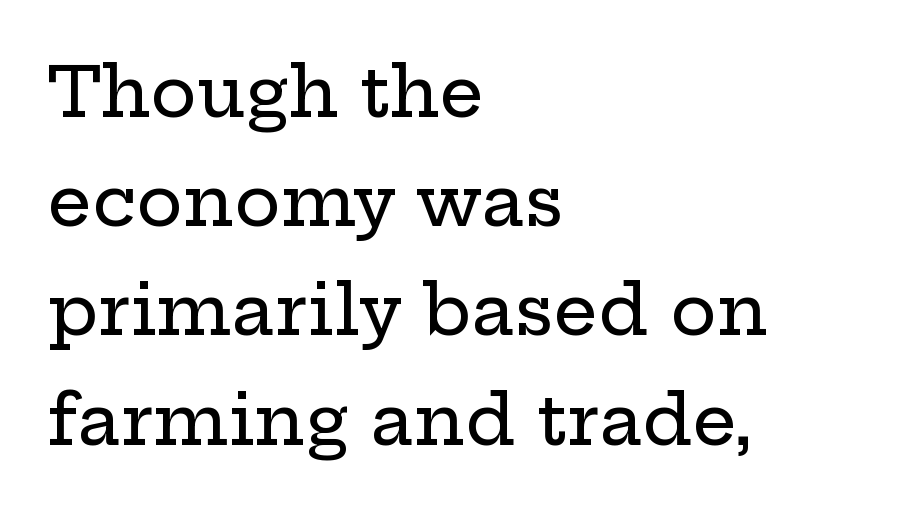
Is this a fixed-width face? No — the glyphs have proportional, varying widths. Characters follow at the spacing the type designer built in. Do the letters lean? They stand straight. The passage shown is not underscored anywhere.
